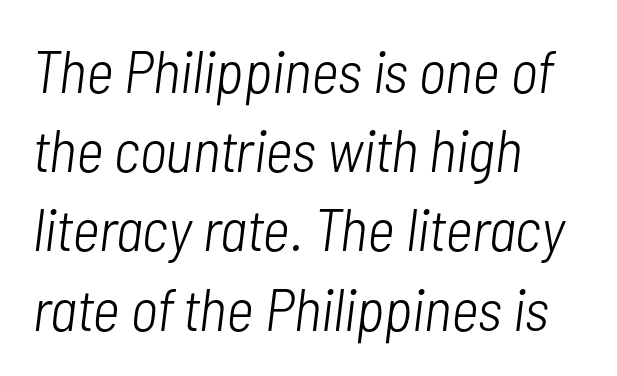
{"italic": "yes", "lean": "right", "slant_degrees": 7, "bold": "no", "weight": "light", "width": "condensed", "stroke_contrast": "low", "x_height": "medium", "monospaced": "no", "underline": "no", "align": "left", "line_spacing": "normal", "line_spacing_ratio": 1.32, "letter_spacing": "normal", "letter_spacing_em": 0.0, "glyph_px": 60}
